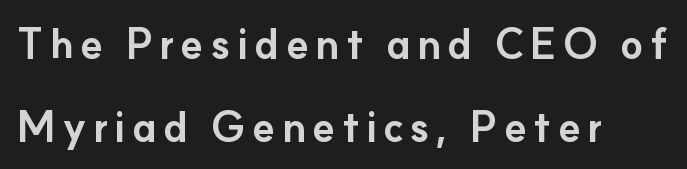
Airy leading. The typeface chosen for these lines omits serifs. Check under the words: just untouched page. Note the varied advance widths — an 'i' is clearly narrower than an 'm'.
